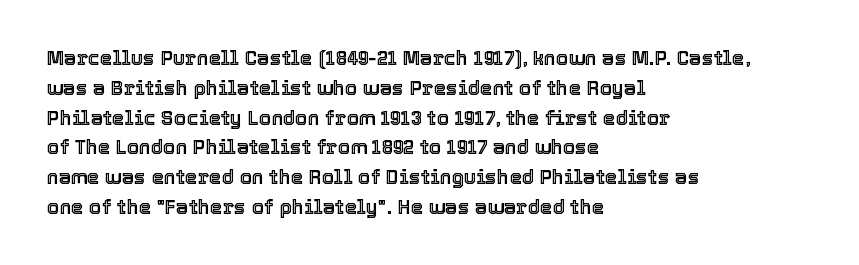
{"italic": "no", "underline": "no", "align": "left", "line_spacing": "normal", "line_spacing_ratio": 1.49, "letter_spacing": "normal", "letter_spacing_em": 0.0, "glyph_px": 20}
